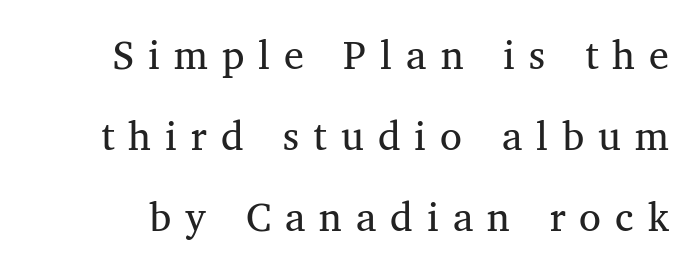
{"serif": "yes", "bold": "no", "weight": "regular", "width": "normal", "stroke_contrast": "medium", "x_height": "medium", "monospaced": "no", "underline": "no", "line_spacing": "loose", "line_spacing_ratio": 2.03, "letter_spacing": "wide", "letter_spacing_em": 0.35, "glyph_px": 40}
